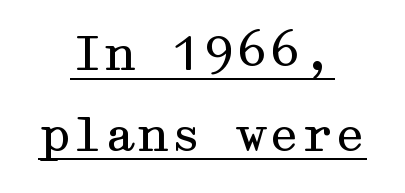
Q: Is the text bold? A: No.
Q: Is the text italic (slanted)? A: No, it is upright.
Q: Is the typeface a serif or a sans-serif typeface? A: Serif.
Q: Is the text underlined? A: Yes.
Q: How is the paragraph aligned? A: Centered.
Q: Is the spacing between letters normal or unusually wide? A: Normal.
Q: Width (condensed, normal, or wide)? A: Wide.
Q: Stroke contrast? A: Medium.
Q: x-height? A: Medium.
